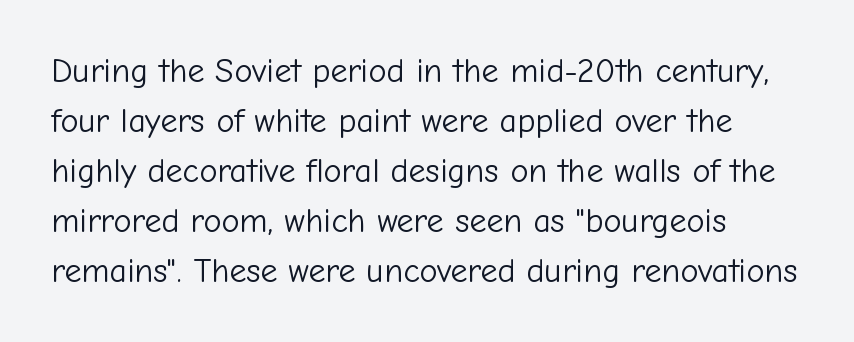
The image shows 34 px light sans-serif type, upright; set left-aligned, normal line spacing (1.47x), normal letter spacing, not underlined; low stroke contrast and a medium x-height.
